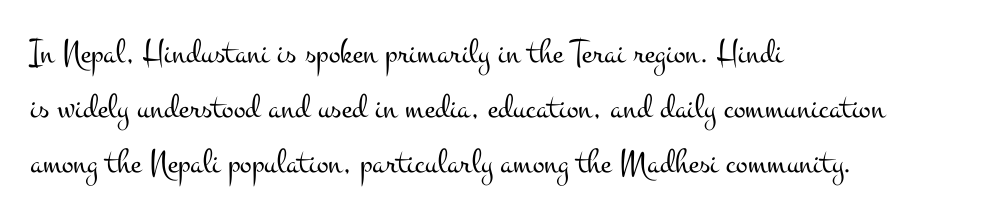
If you measured baseline to baseline, you'd find a middling distance. Is this a heavy cut? Hardly; it is regular or lighter. Proportional: the letters do not fall into vertical columns.
